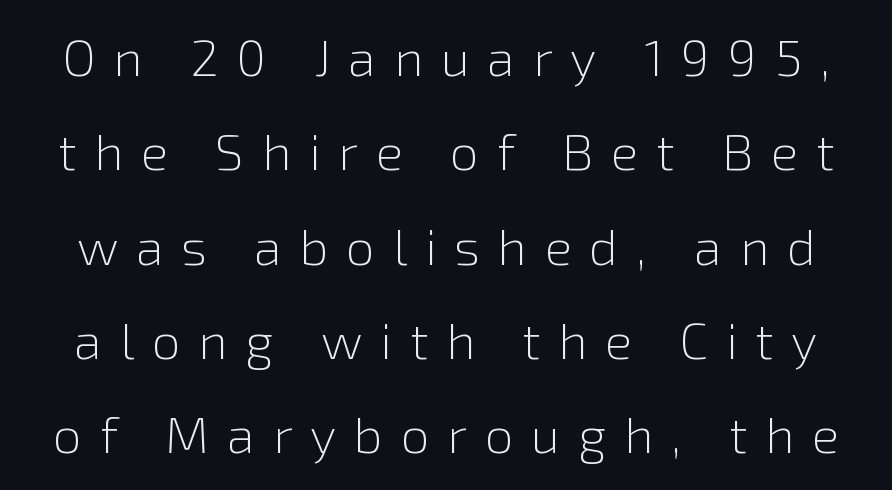
{"serif": "no", "italic": "no", "bold": "no", "weight": "light", "width": "normal", "x_height": "medium", "monospaced": "no", "underline": "no", "line_spacing_ratio": 1.85, "letter_spacing": "wide", "letter_spacing_em": 0.35, "glyph_px": 51}
